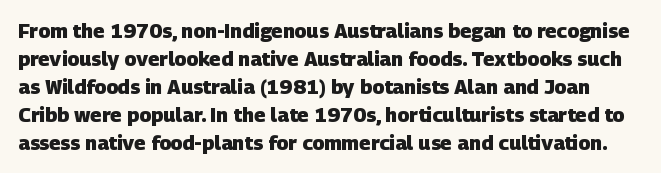
Q: Is the text bold? A: Yes.
Q: Is the text underlined? A: No.
Q: Is the spacing between letters normal or unusually wide? A: Normal.
Q: Is the spacing between lines tight, normal or loose? A: Normal.
